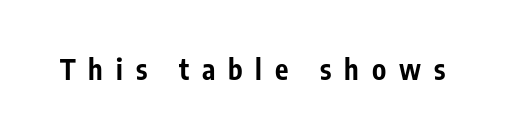
{"serif": "no", "italic": "no", "bold": "yes", "weight": "bold", "width": "condensed", "stroke_contrast": "low", "x_height": "medium", "monospaced": "no", "underline": "no", "letter_spacing": "wide", "letter_spacing_em": 0.46, "glyph_px": 28}
